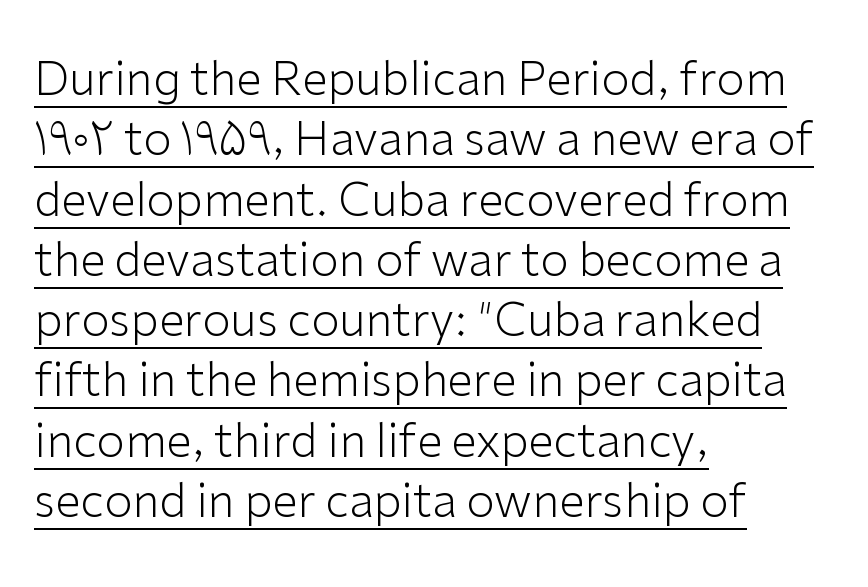
{"serif": "no", "italic": "no", "bold": "no", "weight": "light", "width": "normal", "stroke_contrast": "low", "x_height": "medium", "monospaced": "no", "underline": "yes", "align": "left", "line_spacing": "normal", "line_spacing_ratio": 1.31, "letter_spacing": "normal", "letter_spacing_em": 0.0, "glyph_px": 46}
